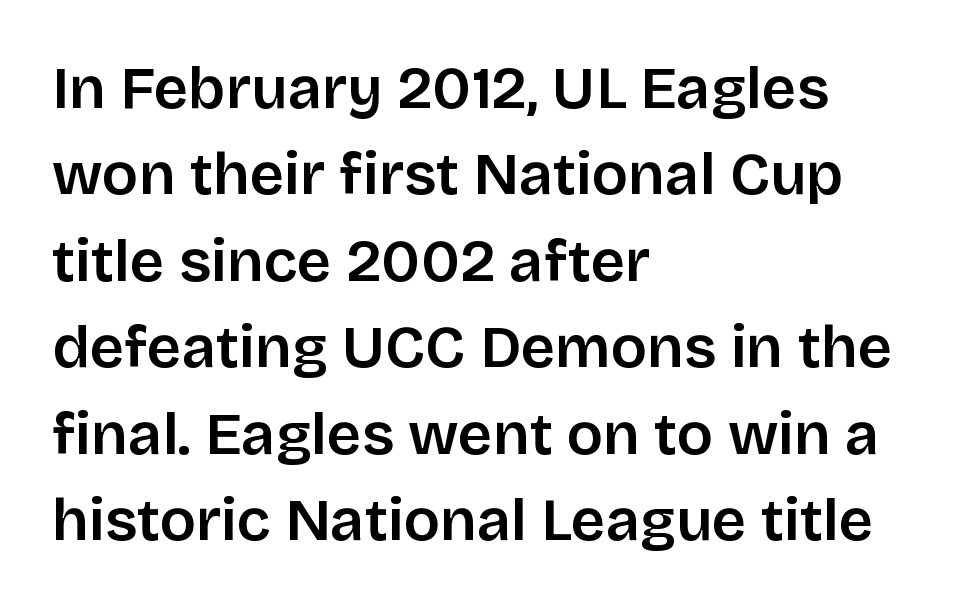
{"serif": "no", "italic": "no", "width": "normal", "stroke_contrast": "low", "x_height": "large", "monospaced": "no", "underline": "no", "align": "left", "line_spacing": "normal", "line_spacing_ratio": 1.44, "letter_spacing": "normal", "letter_spacing_em": 0.0, "glyph_px": 60}
